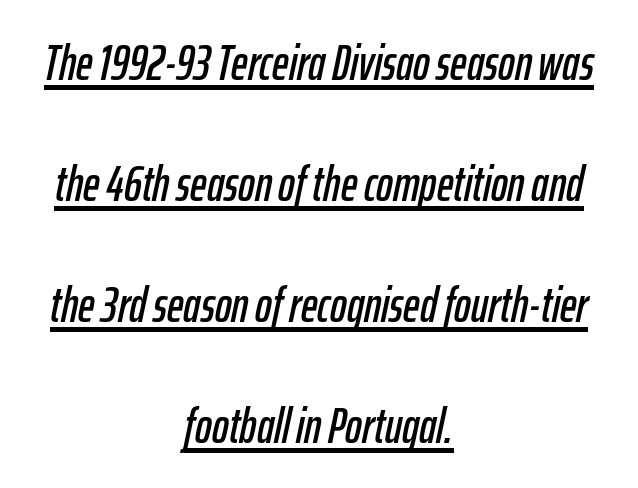
Q: Is the text italic (slanted)? A: Yes, it leans right by about 12 degrees.
Q: Is the text underlined? A: Yes.
Q: How is the paragraph aligned? A: Centered.
Q: Is the spacing between letters normal or unusually wide? A: Normal.
Q: Is the spacing between lines tight, normal or loose? A: Loose.
Q: Width (condensed, normal, or wide)? A: Condensed.
Q: Stroke contrast? A: Low.
Q: x-height? A: Medium.
Q: Monospaced? A: No.
